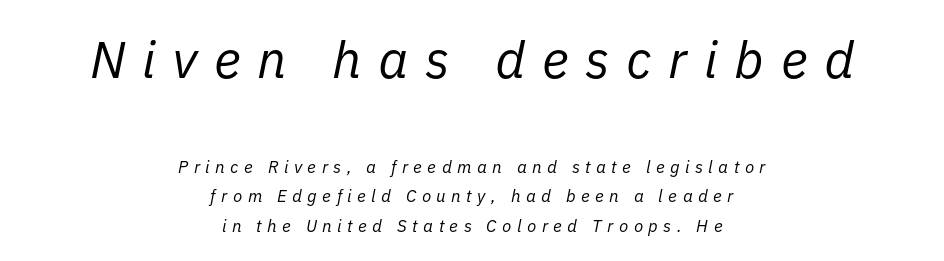
Q: Is the text bold? A: No.
Q: Is the text italic (slanted)? A: Yes, it leans right by about 11 degrees.
Q: Is the text underlined? A: No.
Q: How is the paragraph aligned? A: Centered.
Q: Is the spacing between letters normal or unusually wide? A: Unusually wide.
Q: Which block of text is set in a larger size, the first (top) or the second (bottom)? A: The first (top) one.
Q: Width (condensed, normal, or wide)? A: Normal.
Q: Stroke contrast? A: Low.
Q: x-height? A: Medium.
Q: Monospaced? A: No.
